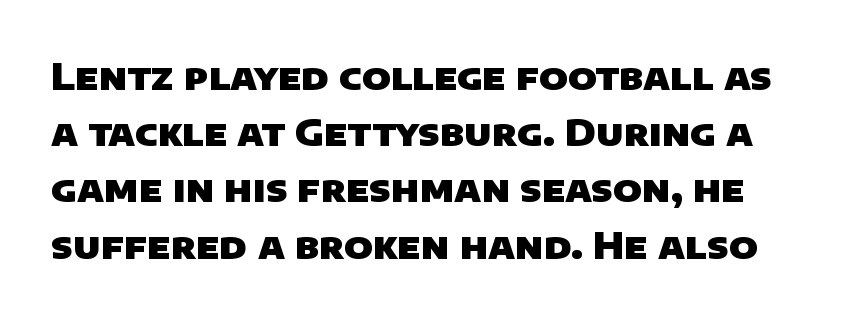
The glyphs in this specimen are sans serif. This sample has the flowing, uneven cadence of proportional lettering. The glyphs are unaccompanied by any horizontal stroke below them. These words are printed bold, with thick strokes throughout. Short note: letters normally spaced.
